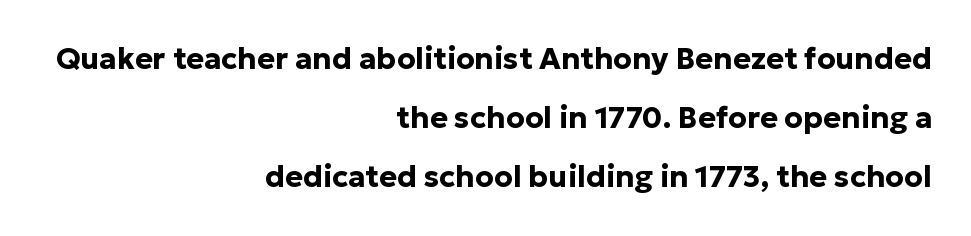
Summary of weight: heavy, a full bold. Just letters on the line, the space beneath them empty. The letters advance in unequal steps, a hallmark of proportional type. Italic? Not at all — the glyphs are vertical. The font family rendered here belongs to the sans-serif group. The face used here is rendered with its standard letterfit.
